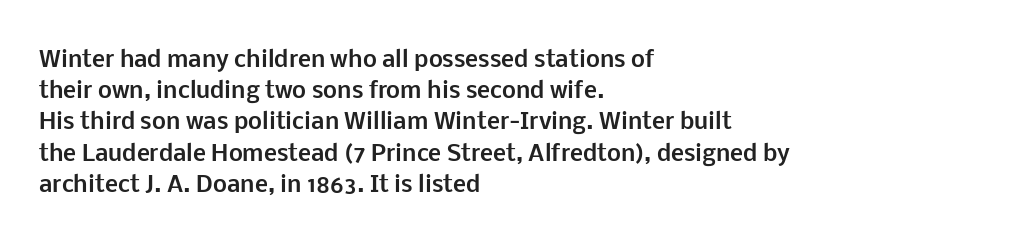
{"italic": "no", "bold": "yes", "underline": "no", "align": "left", "line_spacing": "normal", "line_spacing_ratio": 1.42, "letter_spacing": "normal", "letter_spacing_em": 0.0, "glyph_px": 22}
